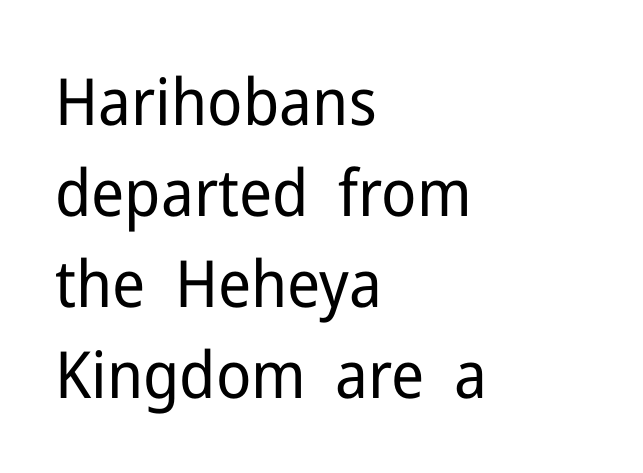
The type family on display is of the sans-serif kind. Regular leading. The space beneath each line is pristine and unruled. A typesetter would call this proportional, since set widths differ per character.
